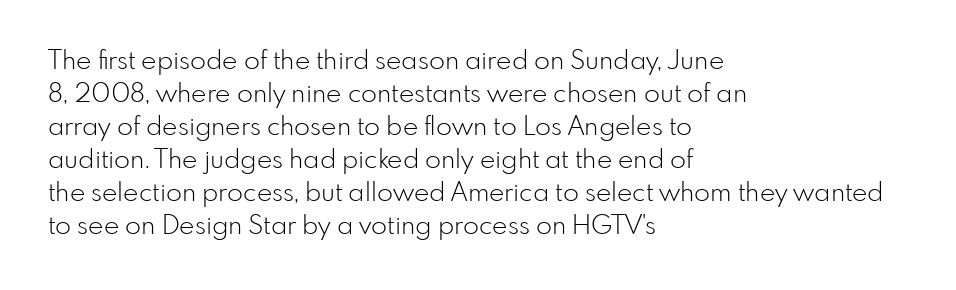
{"italic": "no", "bold": "no", "underline": "no", "align": "left", "line_spacing": "normal", "line_spacing_ratio": 1.27, "letter_spacing": "normal", "letter_spacing_em": 0.0, "glyph_px": 26}
